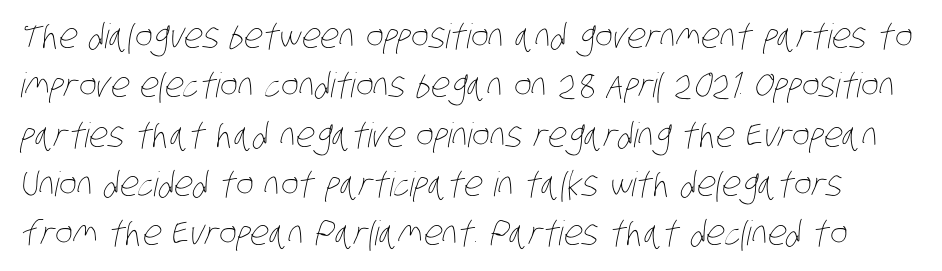
The image shows 34 px thin, condensed type; set normal line spacing (1.45x), normal letter spacing, not underlined; low stroke contrast and a large x-height.
